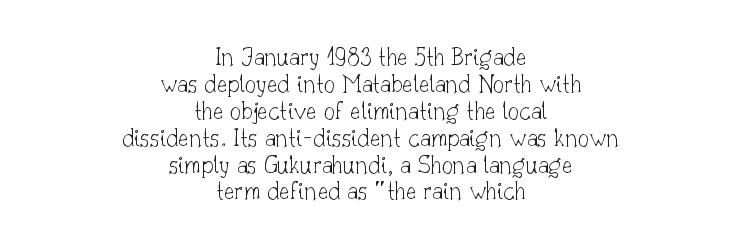
The image shows 28 px thin serif type, upright; set centered, tight line spacing (0.96x), normal letter spacing, not underlined; low stroke contrast and a small x-height.
